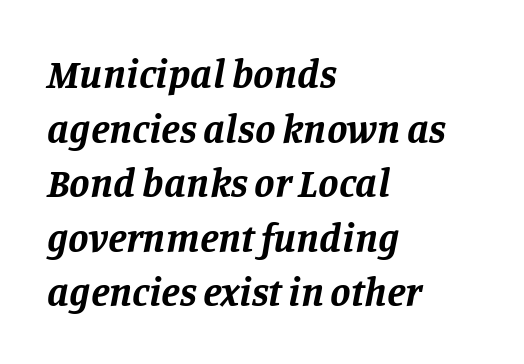
{"serif": "yes", "italic": "yes", "lean": "right", "slant_degrees": 11, "bold": "yes", "weight": "bold", "width": "normal", "stroke_contrast": "low", "x_height": "large", "monospaced": "no", "underline": "no", "align": "left", "line_spacing": "normal", "line_spacing_ratio": 1.33, "letter_spacing": "normal", "letter_spacing_em": 0.0, "glyph_px": 41}
